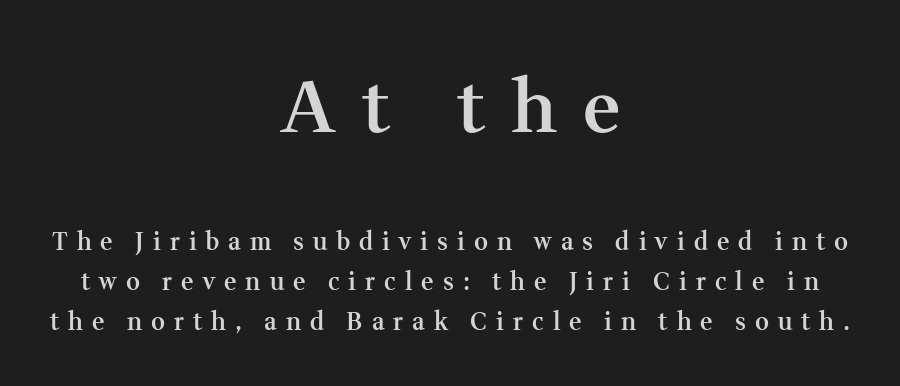
A serif font was chosen for this passage. Do the letters lean? They stand straight. Leading matches the norm, producing a regular column. The face used here is a semibold: visibly heavier than regular, lighter than bold.
